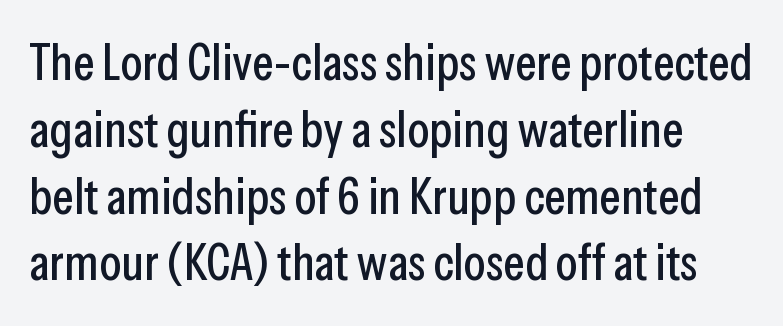
{"serif": "no", "italic": "no", "width": "condensed", "stroke_contrast": "low", "x_height": "medium", "monospaced": "no", "underline": "no", "line_spacing": "normal", "line_spacing_ratio": 1.31, "letter_spacing": "normal", "letter_spacing_em": 0.0, "glyph_px": 51}
